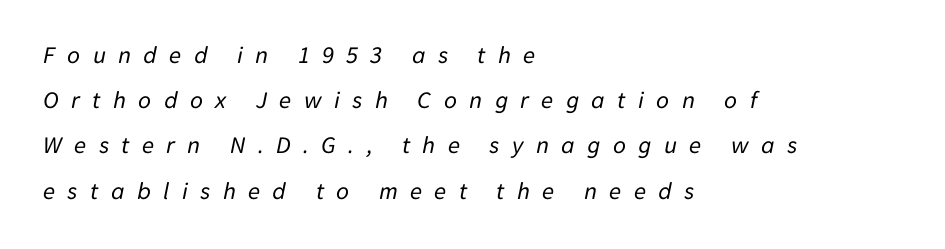
The cut favours lightness, reaching ordinary text weight at its darkest. Tall strokes in this sample are angled rather than plumb. The space beneath each line is pristine and unruled. Display-style spreading of the glyphs; the letterfit is very open.
